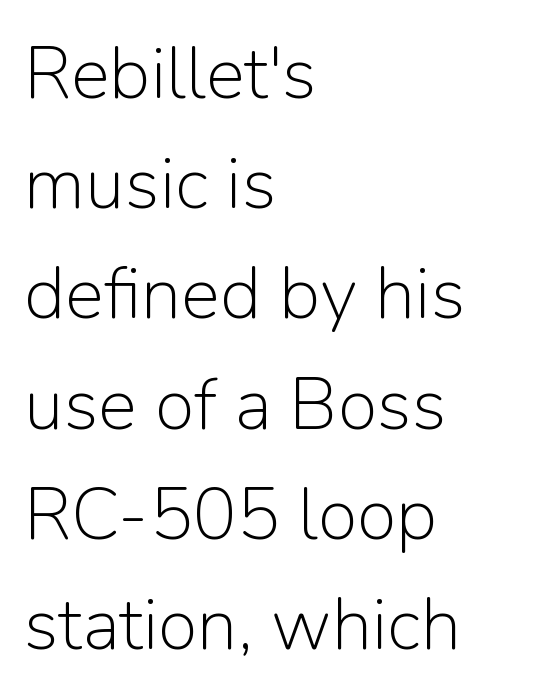
The image shows 73 px light sans-serif type, upright; set left-aligned, normal line spacing (1.51x), normal letter spacing, not underlined; low stroke contrast and a medium x-height.
